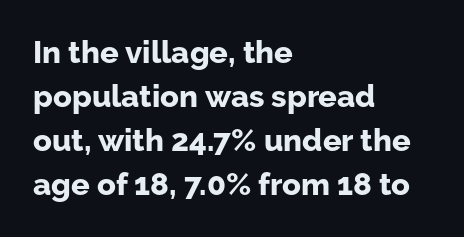
The image shows 31 px bold sans-serif type, upright; set left-aligned, normal line spacing (1.42x), normal letter spacing, not underlined; low stroke contrast and a medium x-height.
